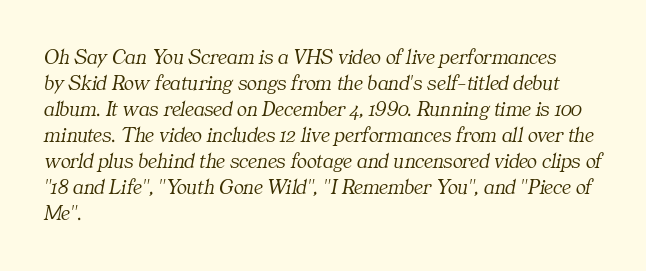
The glyphs are unaccompanied by any horizontal stroke below them. Left-aligned paragraph, ragged on the right. Weight: not bold — regular or lighter. You could call the tracking neutral — neither tight nor loose. It's the slanting kind of type.
